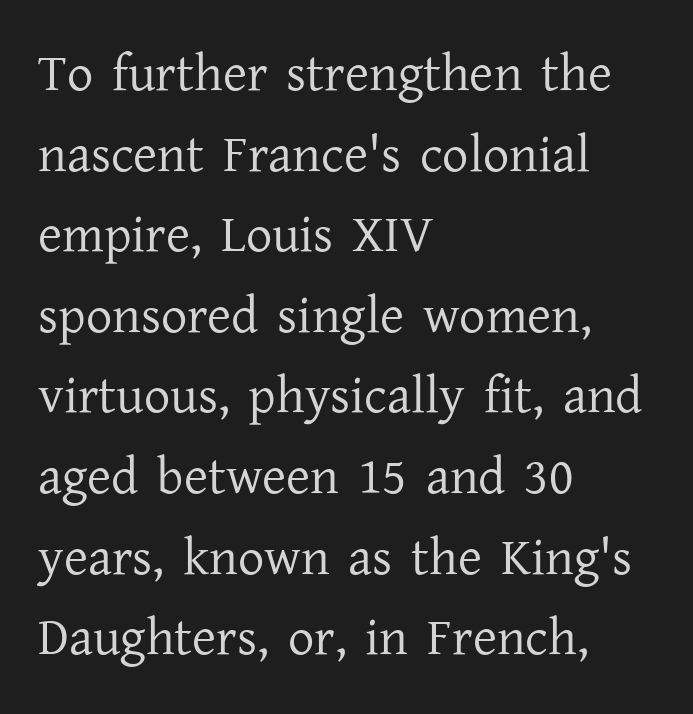
{"serif": "yes", "italic": "no", "bold": "no", "weight": "regular", "width": "normal", "stroke_contrast": "low", "x_height": "medium", "monospaced": "no", "underline": "no", "align": "left", "line_spacing": "normal", "line_spacing_ratio": 1.55, "letter_spacing": "normal", "letter_spacing_em": 0.0, "glyph_px": 52}
